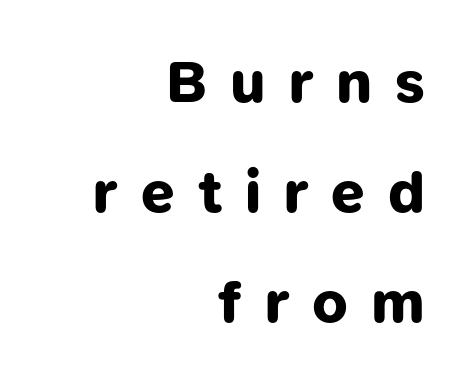
{"serif": "no", "bold": "yes", "weight": "bold", "width": "normal", "stroke_contrast": "low", "x_height": "medium", "monospaced": "no", "underline": "no", "align": "right", "line_spacing_ratio": 1.83, "letter_spacing": "wide", "letter_spacing_em": 0.38, "glyph_px": 60}
